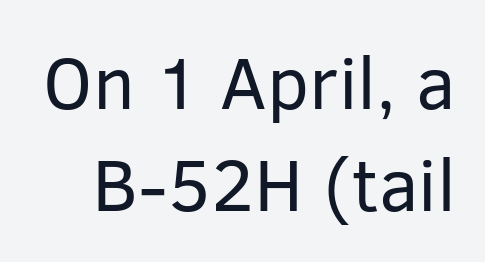
The image shows 74 px regular-weight sans-serif type, upright; set normal line spacing (1.38x), normal letter spacing, not underlined; low stroke contrast and a medium x-height.
